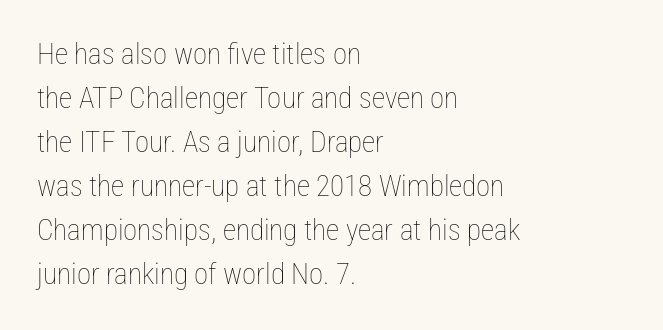
Q: Is the text bold? A: No.
Q: Is the text italic (slanted)? A: No, it is upright.
Q: Is the text underlined? A: No.
Q: How is the paragraph aligned? A: Left-aligned.
Q: Is the spacing between letters normal or unusually wide? A: Normal.
Q: Is the spacing between lines tight, normal or loose? A: Normal.
Q: Width (condensed, normal, or wide)? A: Condensed.
Q: Stroke contrast? A: Low.
Q: x-height? A: Medium.
Q: Monospaced? A: No.
